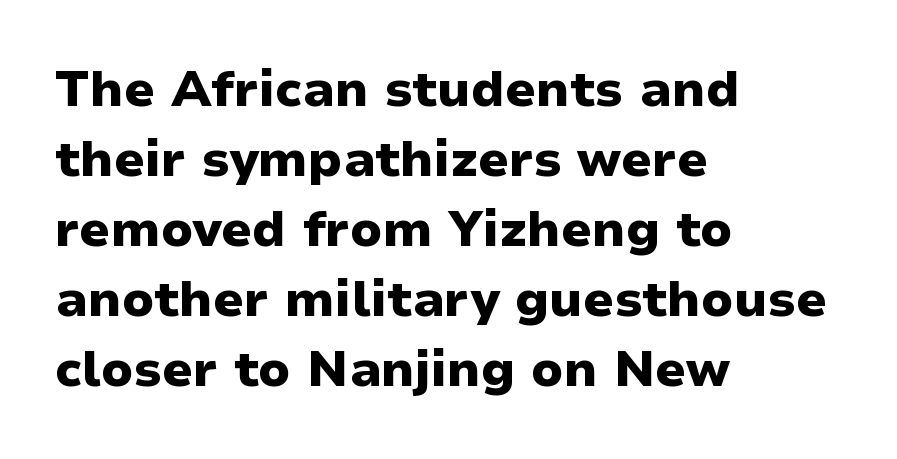
{"serif": "no", "italic": "no", "bold": "yes", "weight": "heavy", "width": "normal", "stroke_contrast": "low", "x_height": "medium", "monospaced": "no", "underline": "no", "align": "left", "line_spacing": "normal", "line_spacing_ratio": 1.4, "letter_spacing": "normal", "letter_spacing_em": 0.0, "glyph_px": 50}
